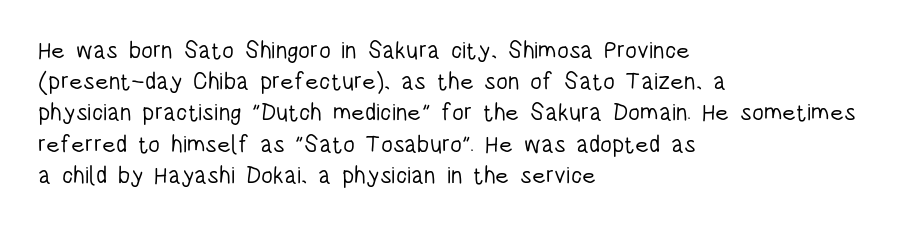
The image shows 24 px text type, upright; set left-aligned, normal line spacing (1.3x), normal letter spacing, not underlined.
